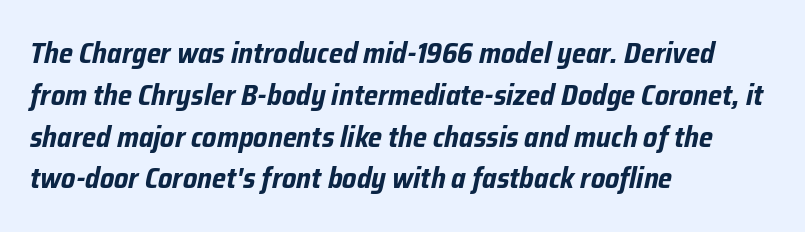
Q: Is the text bold? A: Yes.
Q: Is the text italic (slanted)? A: Yes, it leans right by about 12 degrees.
Q: Is the text underlined? A: No.
Q: How is the paragraph aligned? A: Left-aligned.
Q: Is the spacing between letters normal or unusually wide? A: Normal.
Q: Is the spacing between lines tight, normal or loose? A: Normal.
Q: Width (condensed, normal, or wide)? A: Condensed.
Q: Stroke contrast? A: Low.
Q: x-height? A: Medium.
Q: Monospaced? A: No.
